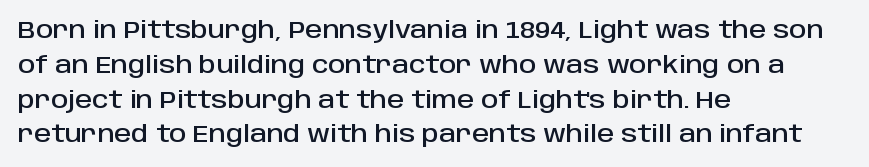
The image shows 24 px text type, upright; set left-aligned, normal line spacing (1.45x), normal letter spacing, not underlined.
